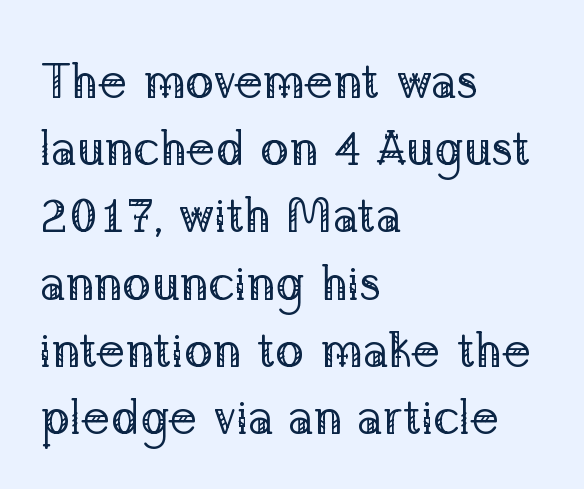
Q: Is the text bold? A: No.
Q: Is the text italic (slanted)? A: No, it is upright.
Q: Is the typeface a serif or a sans-serif typeface? A: Serif.
Q: Is the text underlined? A: No.
Q: How is the paragraph aligned? A: Left-aligned.
Q: Is the spacing between letters normal or unusually wide? A: Normal.
Q: Is the spacing between lines tight, normal or loose? A: Normal.
Q: Width (condensed, normal, or wide)? A: Normal.
Q: Stroke contrast? A: Low.
Q: x-height? A: Medium.
Q: Monospaced? A: No.
